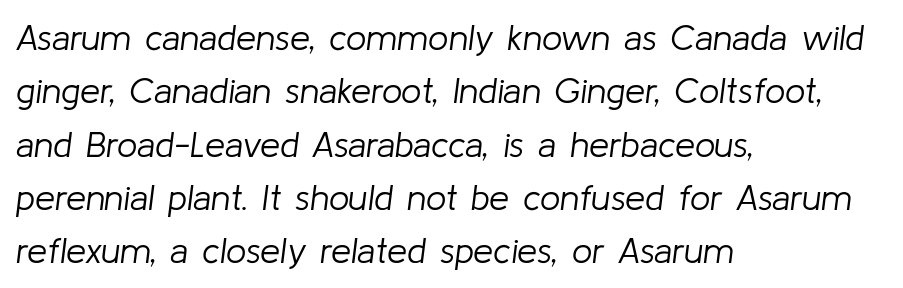
Q: Is the text bold? A: No.
Q: Is the text italic (slanted)? A: Yes, it leans right by about 8 degrees.
Q: Is the text underlined? A: No.
Q: How is the paragraph aligned? A: Left-aligned.
Q: Is the spacing between letters normal or unusually wide? A: Normal.
Q: Is the spacing between lines tight, normal or loose? A: Normal.
Q: Width (condensed, normal, or wide)? A: Normal.
Q: Stroke contrast? A: Low.
Q: x-height? A: Medium.
Q: Monospaced? A: No.
